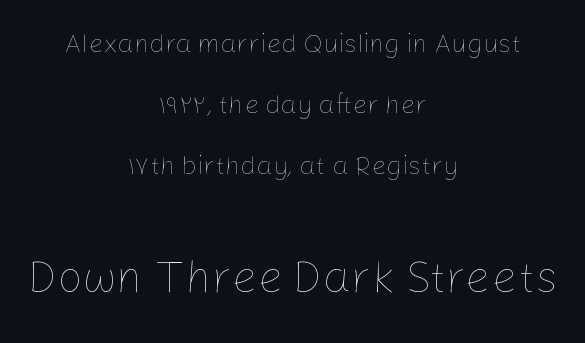
Weight: not bold — regular or lighter. Here the designer chose a conventional face with non-uniform glyph widths. The paragraph shown floats in the horizontal middle. If you squint, the bottom block still reads clearly — it's the larger of the two.
